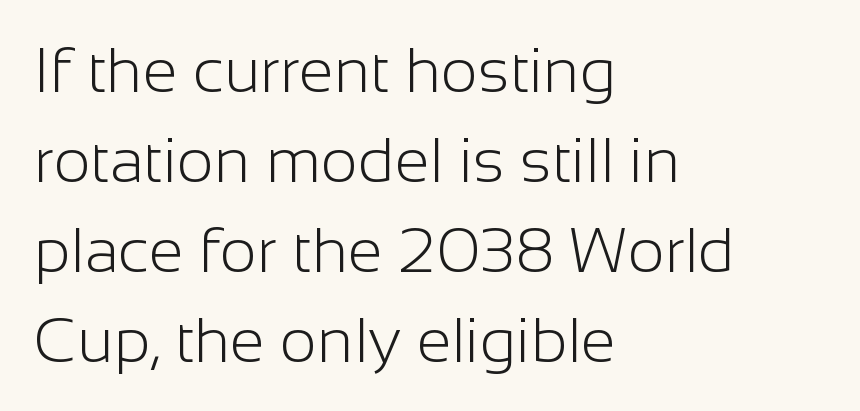
The image shows 63 px light sans-serif type, upright; set left-aligned, normal line spacing (1.43x), normal letter spacing, not underlined; low stroke contrast and a medium x-height.
